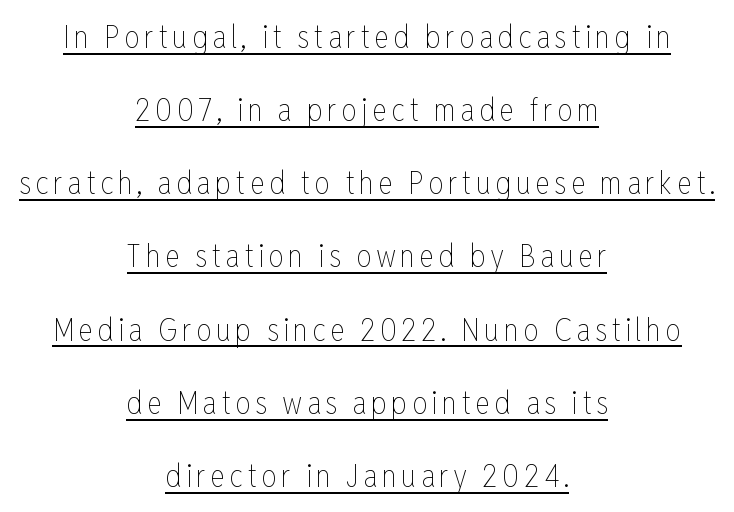
{"italic": "no", "bold": "no", "weight": "thin", "width": "condensed", "stroke_contrast": "low", "x_height": "medium", "monospaced": "no", "underline": "yes", "align": "center", "line_spacing": "loose", "line_spacing_ratio": 2.36, "glyph_px": 31}
